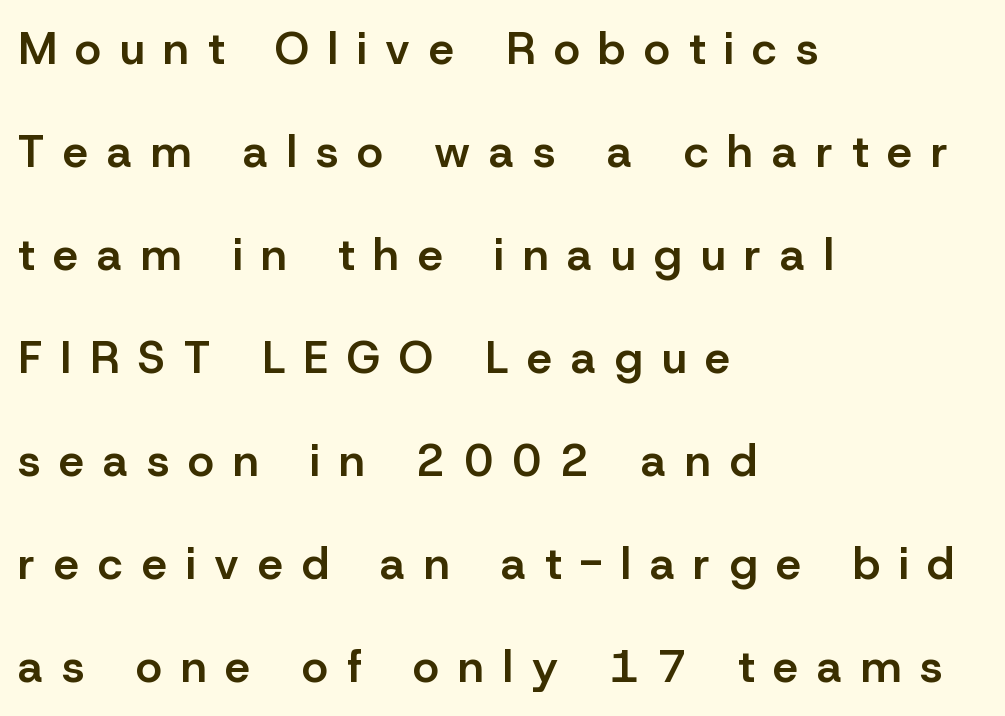
Q: Is the text bold? A: Semi-bold.
Q: Is the text italic (slanted)? A: No, it is upright.
Q: Is the typeface a serif or a sans-serif typeface? A: Sans-serif.
Q: Is the text underlined? A: No.
Q: How is the paragraph aligned? A: Left-aligned.
Q: Is the spacing between letters normal or unusually wide? A: Unusually wide.
Q: Is the spacing between lines tight, normal or loose? A: Loose.
Q: Width (condensed, normal, or wide)? A: Normal.
Q: Stroke contrast? A: Low.
Q: x-height? A: Medium.
Q: Monospaced? A: No.
